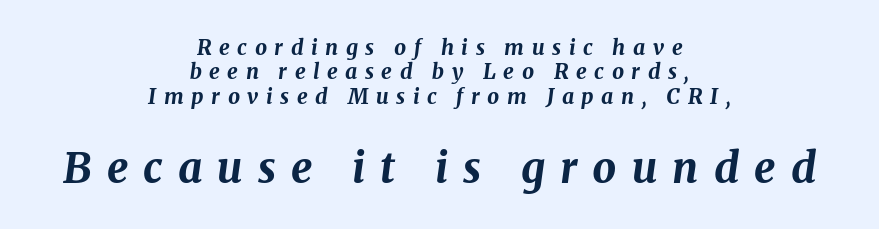
Q: Is the text bold? A: Yes.
Q: Is the text italic (slanted)? A: Yes, it leans right by about 8 degrees.
Q: Is the text underlined? A: No.
Q: How is the paragraph aligned? A: Centered.
Q: Is the spacing between letters normal or unusually wide? A: Unusually wide.
Q: Which block of text is set in a larger size, the first (top) or the second (bottom)? A: The second (bottom) one.
Q: Width (condensed, normal, or wide)? A: Normal.
Q: Stroke contrast? A: Medium.
Q: x-height? A: Medium.
Q: Monospaced? A: No.
